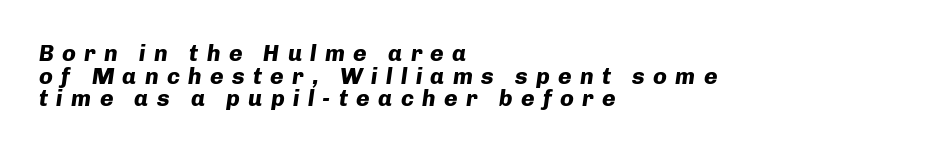
Closely set lines give the paragraph a compact silhouette. Short and long lines alike share a common starting point at left. Summary of weight: heavy, a full bold. Emphasis-style slanted type is in use. The letters are spread apart with noticeably loose tracking. Letters rest on an invisible, unmarked baseline.
